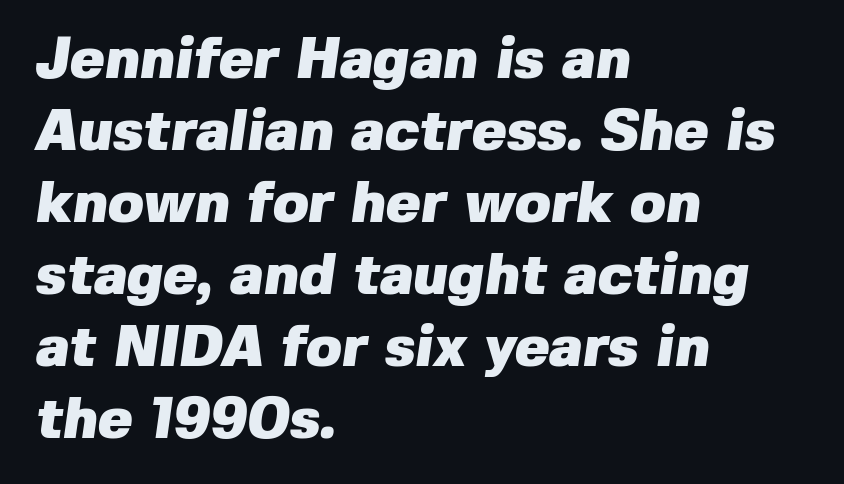
The image shows 58 px heavy sans-serif type; set left-aligned, line spacing 1.24x, normal letter spacing, not underlined; low stroke contrast and a medium x-height.
